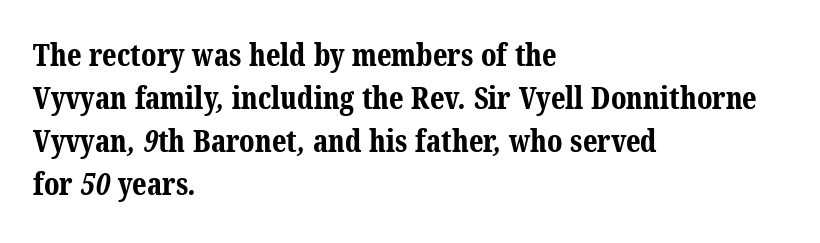
The block of text has a typical density, with ordinary space between rows. Looks like regular typesetting: each glyph gets only the width it needs. The specimen omits any rule beneath the text block's lines. The type is set solid horizontally, with unmodified tracking. Weight check: bold — yes, fully. I'd call this a serif setting — the letters wear small feet.
